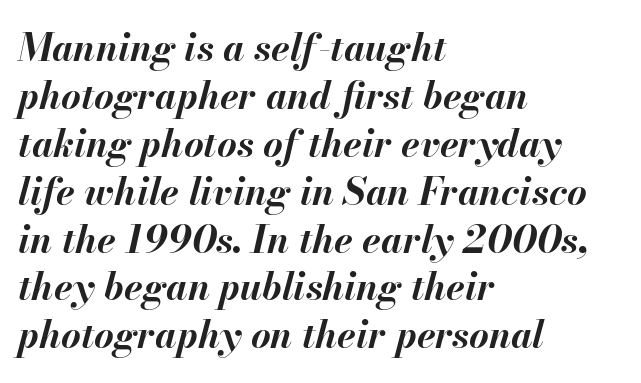
Q: Is the text bold? A: Yes.
Q: Is the text italic (slanted)? A: Yes, it leans right by about 13 degrees.
Q: Is the text underlined? A: No.
Q: How is the paragraph aligned? A: Left-aligned.
Q: Is the spacing between letters normal or unusually wide? A: Normal.
Q: Is the spacing between lines tight, normal or loose? A: Normal.
Q: Width (condensed, normal, or wide)? A: Normal.
Q: Stroke contrast? A: Medium.
Q: x-height? A: Small.
Q: Monospaced? A: No.
